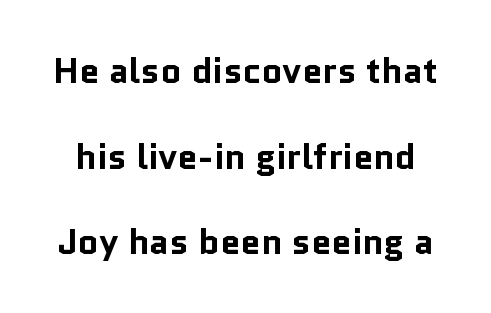
The image shows 36 px bold sans-serif type, upright; set loose line spacing (2.38x), normal letter spacing, not underlined; low stroke contrast and a medium x-height.
